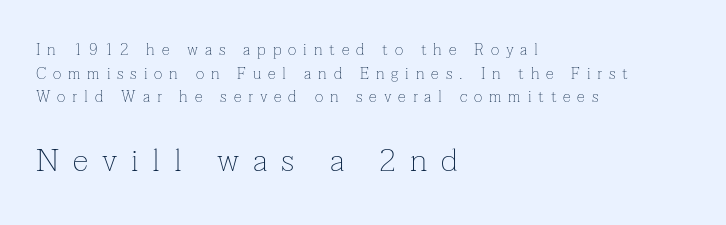
{"serif": "yes", "italic": "no", "bold": "no", "weight": "thin", "width": "normal", "stroke_contrast": "low", "x_height": "medium", "monospaced": "no", "underline": "no", "align": "left", "line_spacing": "normal", "line_spacing_ratio": 1.48, "letter_spacing": "wide", "letter_spacing_em": 0.43, "larger_block": "second", "size_ratio": 2.0, "glyph_px": 32}
